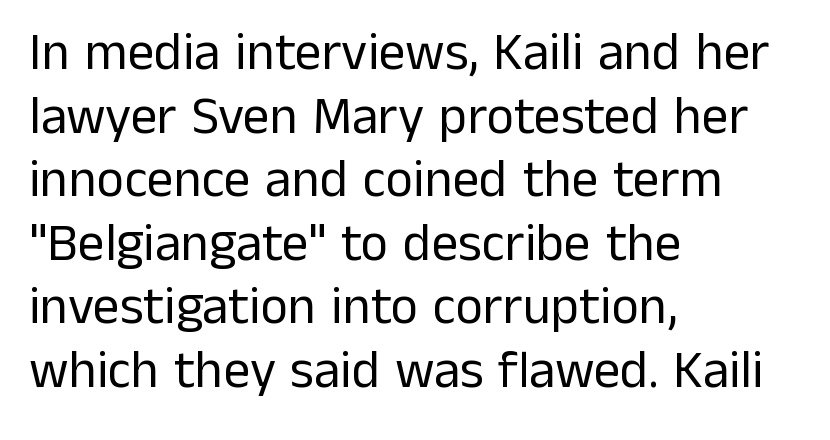
{"serif": "no", "italic": "no", "bold": "no", "weight": "regular", "width": "normal", "stroke_contrast": "low", "x_height": "medium", "monospaced": "no", "underline": "no", "align": "left", "line_spacing_ratio": 1.2, "letter_spacing": "normal", "letter_spacing_em": 0.0, "glyph_px": 53}
